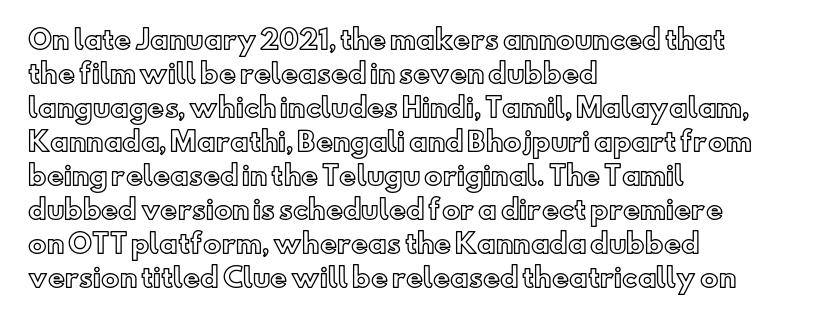
The passage is arranged the way most books set body copy — flush left. This is roman type, the default non-slanted kind. The rows are spaced the way most documents space them. The letterforms sit shoulder to shoulder at normal distance. Honestly, there is no underline to notice here at all.
